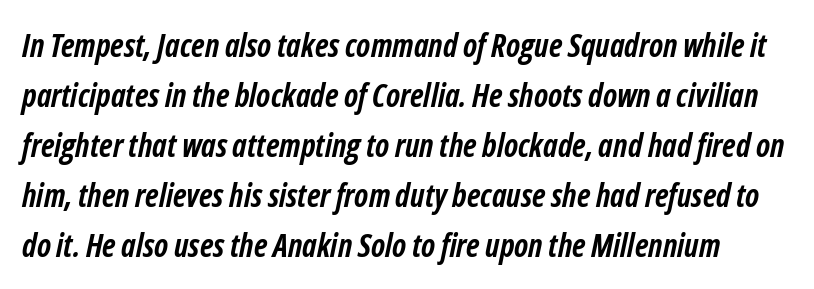
Q: Is the text bold? A: Yes.
Q: Is the text italic (slanted)? A: Yes, it leans right by about 12 degrees.
Q: Is the text underlined? A: No.
Q: Is the spacing between letters normal or unusually wide? A: Normal.
Q: Is the spacing between lines tight, normal or loose? A: Normal.
Q: Width (condensed, normal, or wide)? A: Condensed.
Q: Stroke contrast? A: Low.
Q: x-height? A: Medium.
Q: Monospaced? A: No.
